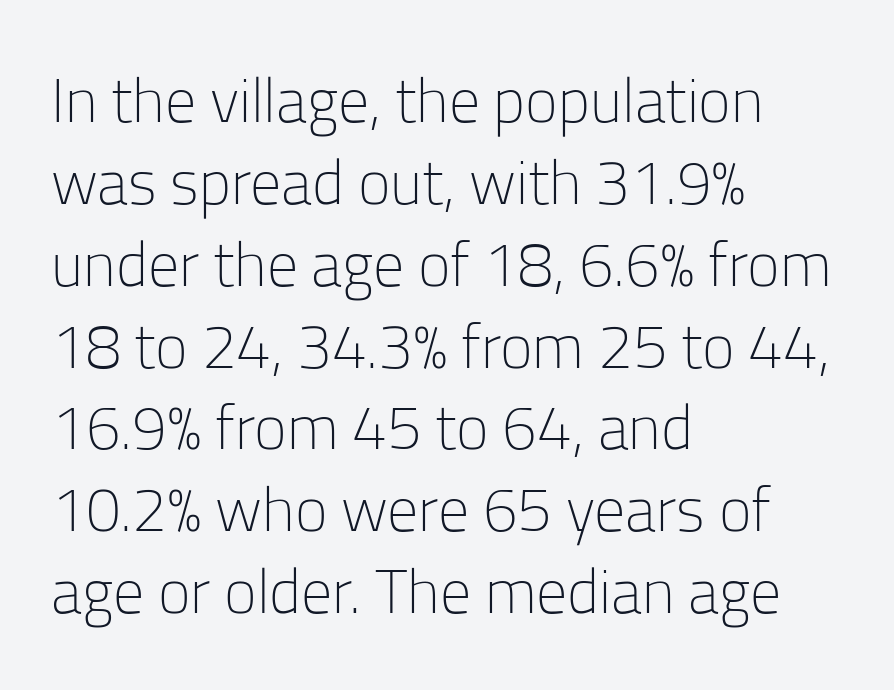
You could not count columns in this text — the font is proportionally spaced. Are there feet on the stems? There aren't — it's a sans. The space directly below the letters is spotless. The ragged edge is on the right, which tells us the setting is flush left. Posture: straight, roman, zero tilt.
